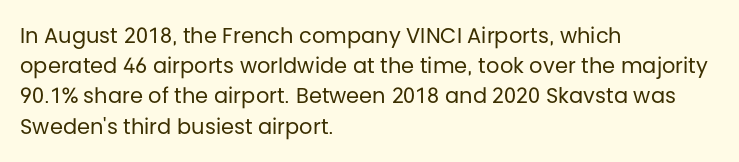
The image shows 21 px text type, upright; set left-aligned, normal line spacing (1.44x), normal letter spacing, not underlined.
